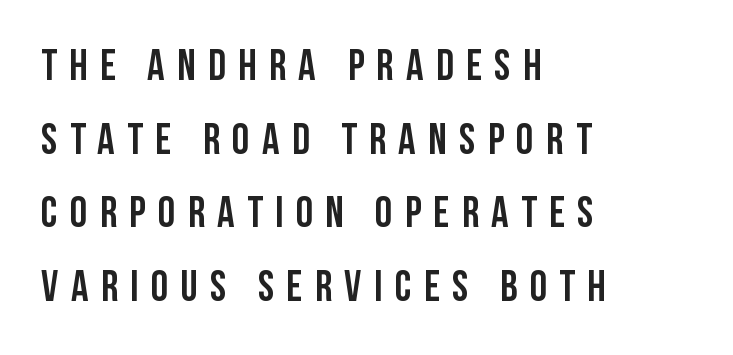
The image shows 43 px condensed sans-serif type, upright; set left-aligned, line spacing 1.71x, unusually wide letter spacing (+0.29 em), not underlined; low stroke contrast and a large x-height.
